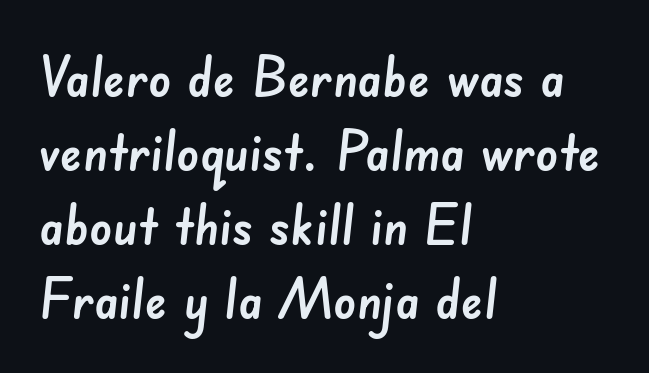
Q: Is the typeface a serif or a sans-serif typeface? A: Sans-serif.
Q: Is the text underlined? A: No.
Q: How is the paragraph aligned? A: Left-aligned.
Q: Is the spacing between letters normal or unusually wide? A: Normal.
Q: Is the spacing between lines tight, normal or loose? A: Normal.
Q: Width (condensed, normal, or wide)? A: Normal.
Q: Stroke contrast? A: Low.
Q: x-height? A: Small.
Q: Monospaced? A: No.
